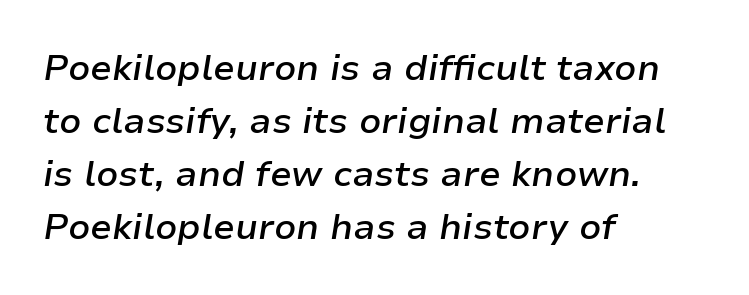
Q: Is the text bold? A: Semi-bold.
Q: Is the text italic (slanted)? A: Yes, it leans right by about 9 degrees.
Q: Is the text underlined? A: No.
Q: How is the paragraph aligned? A: Left-aligned.
Q: Is the spacing between letters normal or unusually wide? A: Normal.
Q: Is the spacing between lines tight, normal or loose? A: Normal.
Q: Width (condensed, normal, or wide)? A: Normal.
Q: Stroke contrast? A: Low.
Q: x-height? A: Medium.
Q: Monospaced? A: No.
